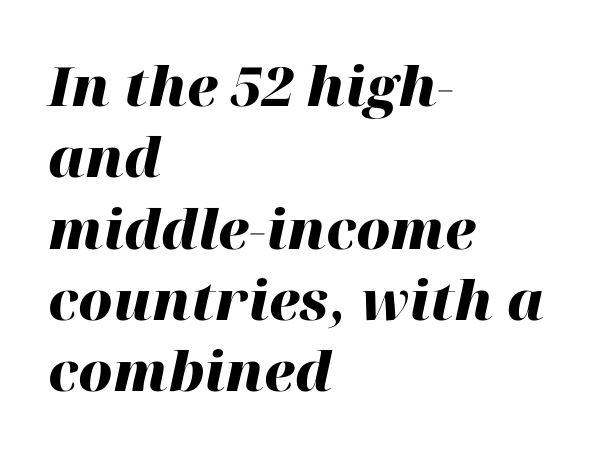
The face used here has a pronounced slope to its letters. The letters are bold, with thick, heavy strokes. Summary of vertical rhythm: regular, with standard interline spacing. Typeset ragged right — the left edge is the straight one. This rendering leaves character spacing at its baseline value. Looks like regular typesetting: each glyph gets only the width it needs.
